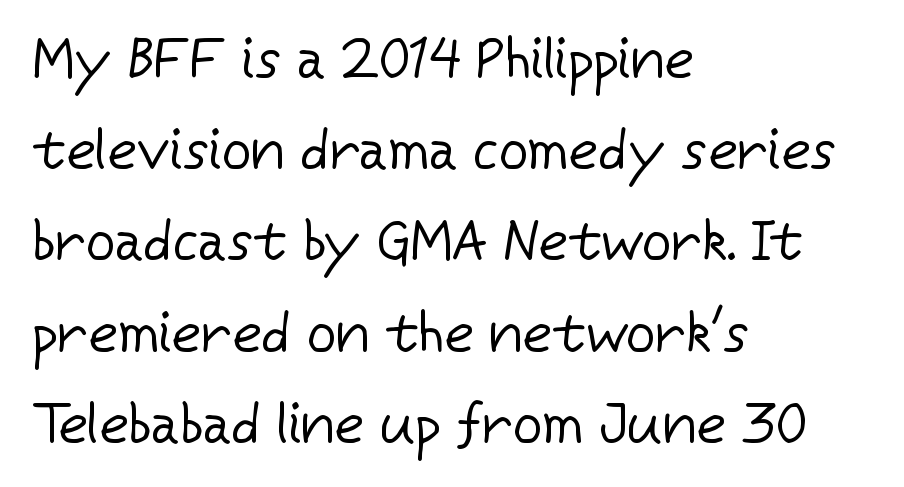
The image shows 57 px regular-weight sans-serif type, upright; set left-aligned, normal line spacing (1.6x), normal letter spacing, not underlined; low stroke contrast and a medium x-height.
